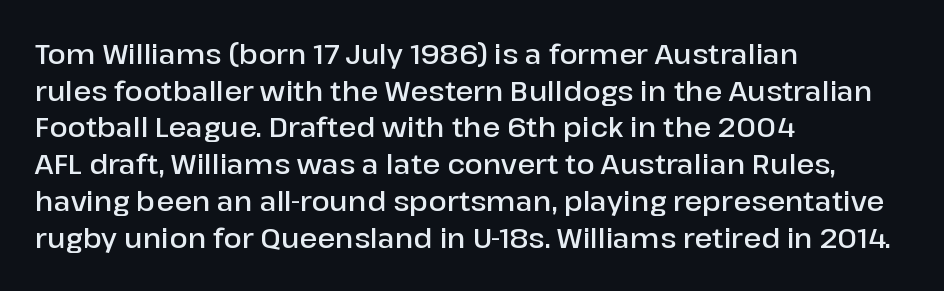
{"italic": "no", "bold": "semi", "underline": "no", "align": "left", "line_spacing": "normal", "line_spacing_ratio": 1.36, "letter_spacing": "normal", "letter_spacing_em": 0.0, "glyph_px": 27}
